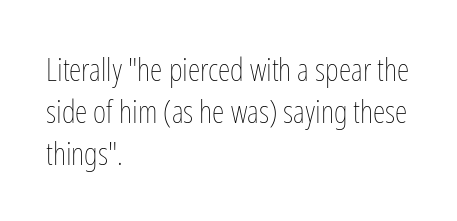
{"italic": "no", "bold": "no", "weight": "thin", "width": "condensed", "stroke_contrast": "low", "x_height": "medium", "monospaced": "no", "underline": "no", "align": "left", "line_spacing": "normal", "line_spacing_ratio": 1.31, "letter_spacing": "normal", "letter_spacing_em": 0.0, "glyph_px": 32}
